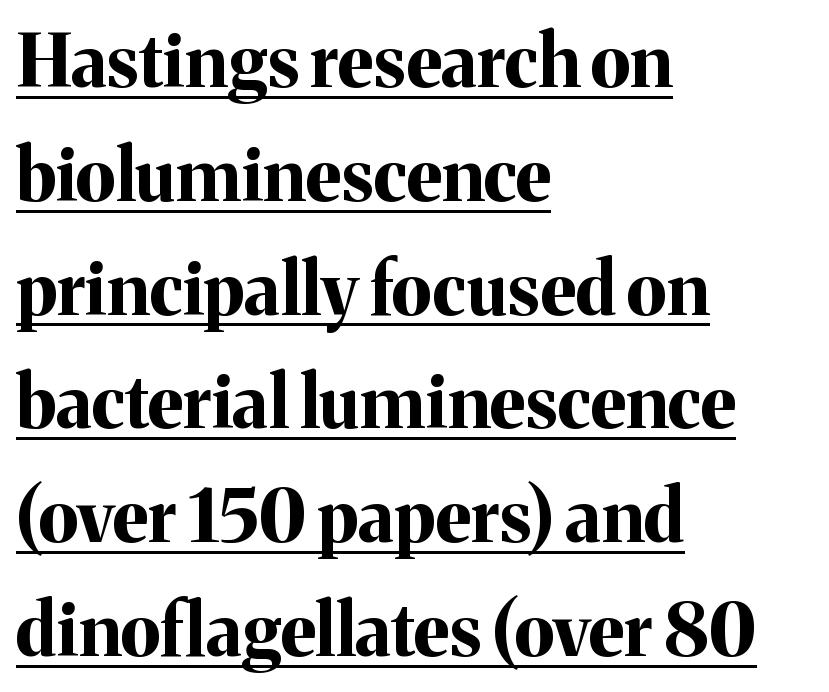
Posture: upright roman. A normal amount of white space separates one row of letters from the next. The passage shown is typeset with a serif family. You could not count columns in this text — the font is proportionally spaced.
